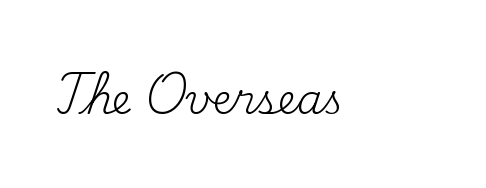
Q: Is the text bold? A: No.
Q: Is the text italic (slanted)? A: Yes.
Q: Is the typeface a serif or a sans-serif typeface? A: Serif.
Q: Is the text underlined? A: No.
Q: Is the spacing between letters normal or unusually wide? A: Normal.
Q: Width (condensed, normal, or wide)? A: Normal.
Q: Stroke contrast? A: Medium.
Q: x-height? A: Small.
Q: Monospaced? A: No.
